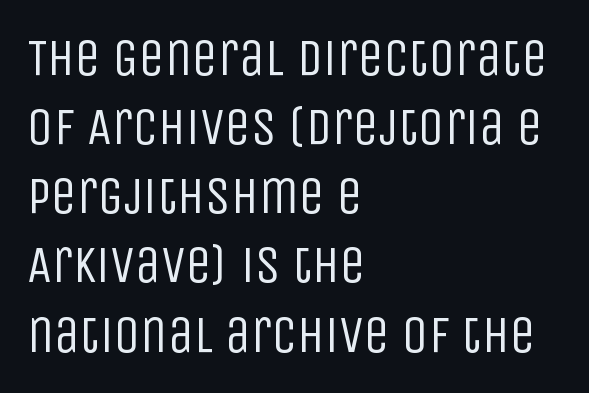
The image shows 52 px regular-weight, condensed sans-serif type, upright; set left-aligned, normal line spacing (1.33x), normal letter spacing, not underlined; low stroke contrast and a large x-height.
